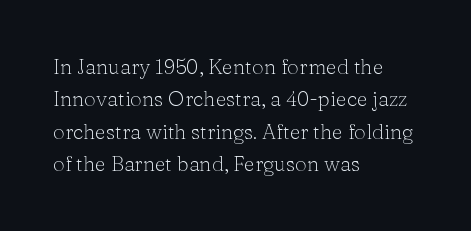
Q: Is the text bold? A: No.
Q: Is the text italic (slanted)? A: No, it is upright.
Q: Is the text underlined? A: No.
Q: How is the paragraph aligned? A: Left-aligned.
Q: Is the spacing between letters normal or unusually wide? A: Normal.
Q: Is the spacing between lines tight, normal or loose? A: Normal.
